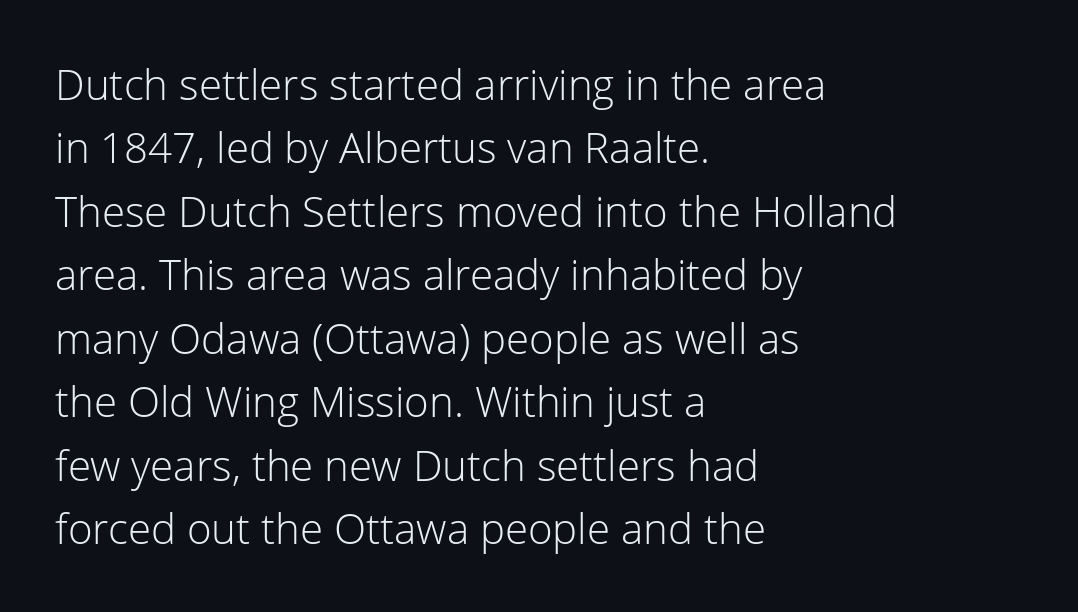
Think of a printed novel: that variable character pitch is what you see here. Is the letter spacing exaggerated? No — it looks like the ordinary default. The letters stand straight up with perfectly vertical stems. Vertical stems look standard width or narrower in stroke.
